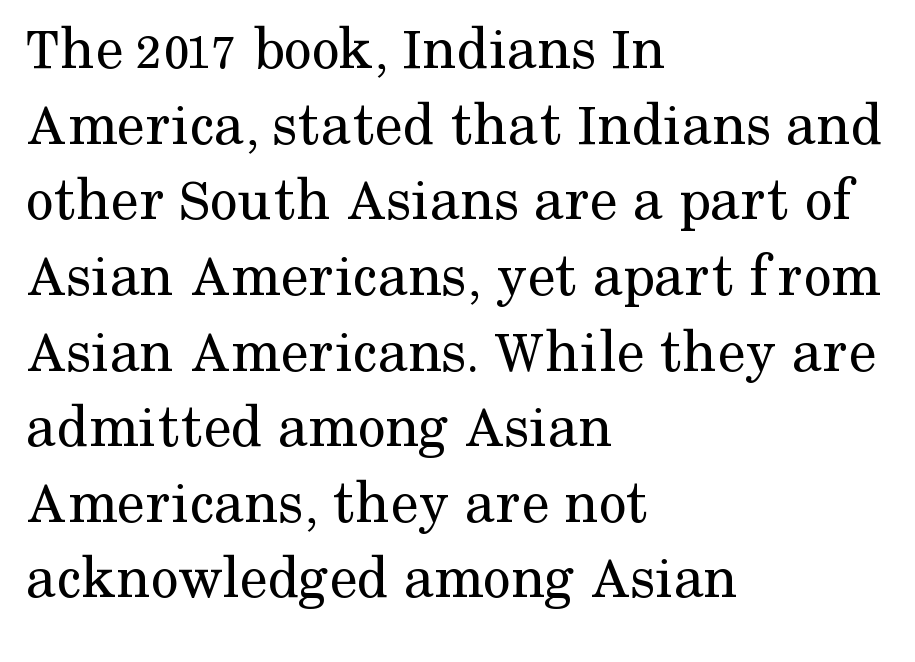
The image shows 62 px regular-weight serif type, upright; set left-aligned, line spacing 1.22x, normal letter spacing, not underlined; medium stroke contrast and a medium x-height.
